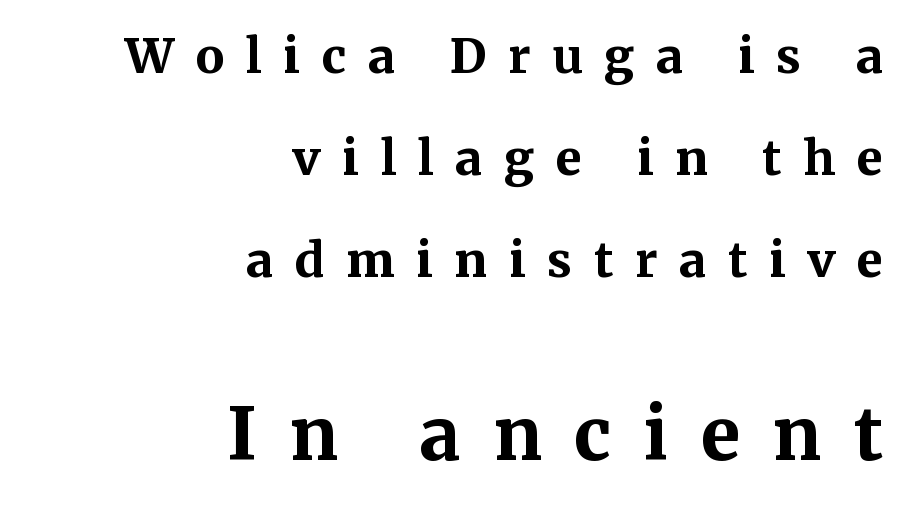
Q: Is the text bold? A: Yes.
Q: Is the text italic (slanted)? A: No, it is upright.
Q: Is the typeface a serif or a sans-serif typeface? A: Serif.
Q: Is the text underlined? A: No.
Q: How is the paragraph aligned? A: Right-aligned.
Q: Is the spacing between letters normal or unusually wide? A: Unusually wide.
Q: Is the spacing between lines tight, normal or loose? A: Loose.
Q: Which block of text is set in a larger size, the first (top) or the second (bottom)? A: The second (bottom) one.
Q: Width (condensed, normal, or wide)? A: Normal.
Q: Stroke contrast? A: Medium.
Q: x-height? A: Medium.
Q: Monospaced? A: No.
